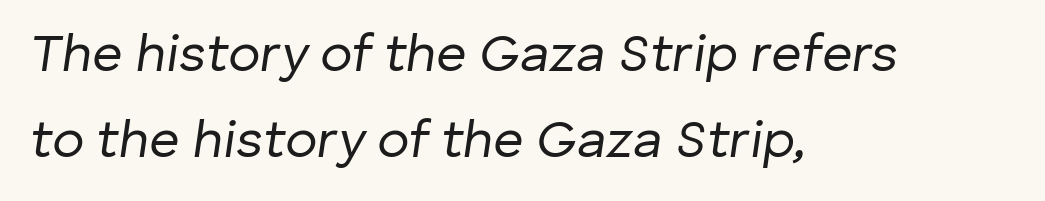
Character widths vary here, with narrow letters taking less room than wide ones. If you measured baseline to baseline, you'd find a middling distance. The face looks like a standard text weight, possibly lighter. This rendering leaves character spacing at its baseline value. The foot of each line stays bare and open.
